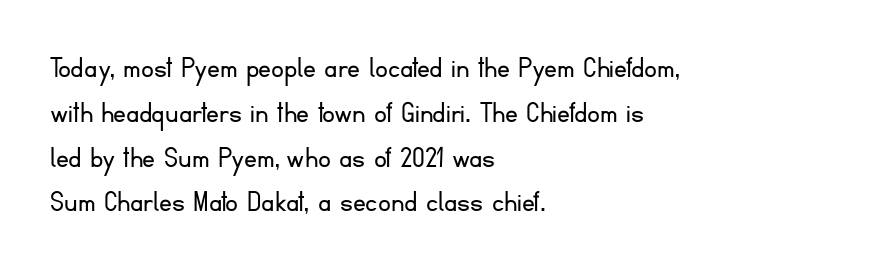
{"serif": "no", "italic": "no", "bold": "no", "weight": "light", "width": "normal", "stroke_contrast": "low", "x_height": "small", "monospaced": "no", "underline": "no", "align": "left", "line_spacing": "normal", "line_spacing_ratio": 1.4, "letter_spacing": "normal", "letter_spacing_em": 0.0, "glyph_px": 32}
